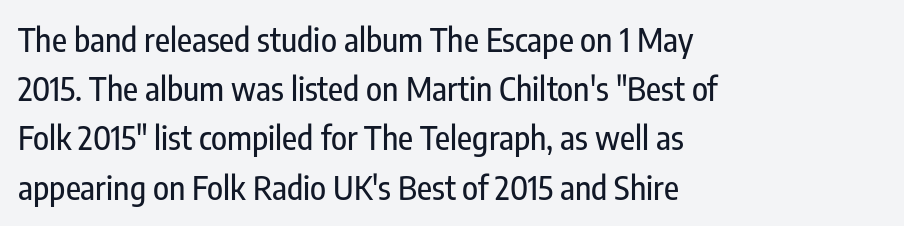
Q: Is the text italic (slanted)? A: No, it is upright.
Q: Is the typeface a serif or a sans-serif typeface? A: Sans-serif.
Q: Is the text underlined? A: No.
Q: How is the paragraph aligned? A: Left-aligned.
Q: Is the spacing between letters normal or unusually wide? A: Normal.
Q: Is the spacing between lines tight, normal or loose? A: Normal.
Q: Width (condensed, normal, or wide)? A: Condensed.
Q: Stroke contrast? A: Low.
Q: x-height? A: Medium.
Q: Monospaced? A: No.
